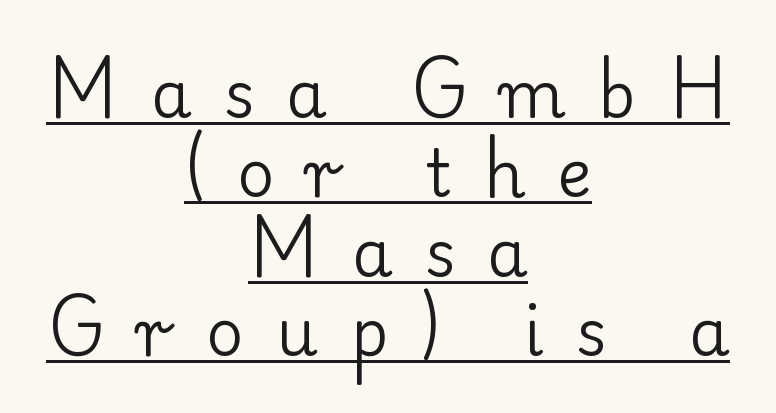
Q: Is the text bold? A: No.
Q: Is the text italic (slanted)? A: No, it is upright.
Q: Is the typeface a serif or a sans-serif typeface? A: Serif.
Q: Is the text underlined? A: Yes.
Q: How is the paragraph aligned? A: Centered.
Q: Is the spacing between letters normal or unusually wide? A: Unusually wide.
Q: Width (condensed, normal, or wide)? A: Normal.
Q: Stroke contrast? A: Low.
Q: x-height? A: Small.
Q: Monospaced? A: No.
